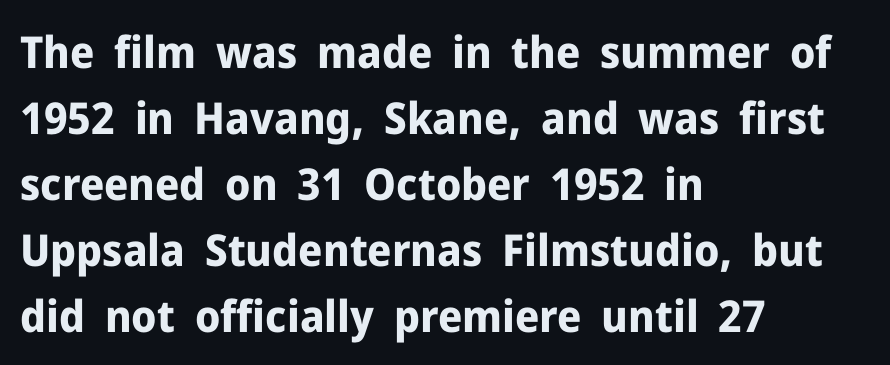
Q: Is the text bold? A: Yes.
Q: Is the text italic (slanted)? A: No, it is upright.
Q: Is the typeface a serif or a sans-serif typeface? A: Sans-serif.
Q: Is the text underlined? A: No.
Q: How is the paragraph aligned? A: Left-aligned.
Q: Is the spacing between letters normal or unusually wide? A: Normal.
Q: Is the spacing between lines tight, normal or loose? A: Normal.
Q: Width (condensed, normal, or wide)? A: Normal.
Q: Stroke contrast? A: Low.
Q: x-height? A: Medium.
Q: Monospaced? A: No.
